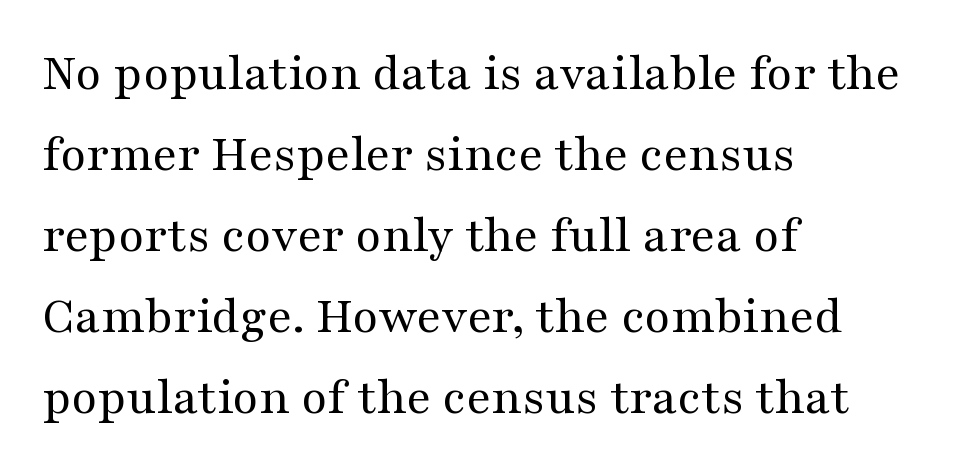
This rendering employs a face with finishing strokes, i.e., a serif. Does the lettering tilt? It doesn't — this is upright. The font sits on the lighter half of the weight spectrum, regular included. Compared with typical paragraphs, the rows here are spaced about the same. The line texture is even and compact thanks to regular tracking. The letters advance in unequal steps, a hallmark of proportional type.
